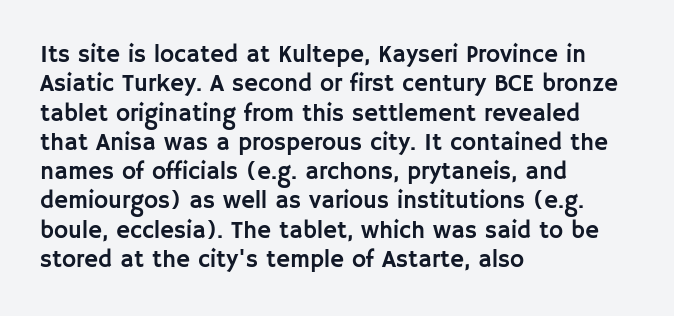
Q: Is the text italic (slanted)? A: No, it is upright.
Q: Is the text underlined? A: No.
Q: How is the paragraph aligned? A: Left-aligned.
Q: Is the spacing between letters normal or unusually wide? A: Normal.
